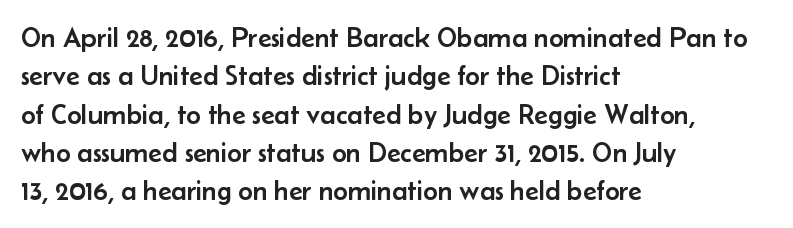
{"serif": "no", "italic": "no", "width": "normal", "stroke_contrast": "low", "x_height": "small", "monospaced": "no", "underline": "no", "align": "left", "line_spacing": "normal", "line_spacing_ratio": 1.37, "letter_spacing": "normal", "letter_spacing_em": 0.0, "glyph_px": 28}
